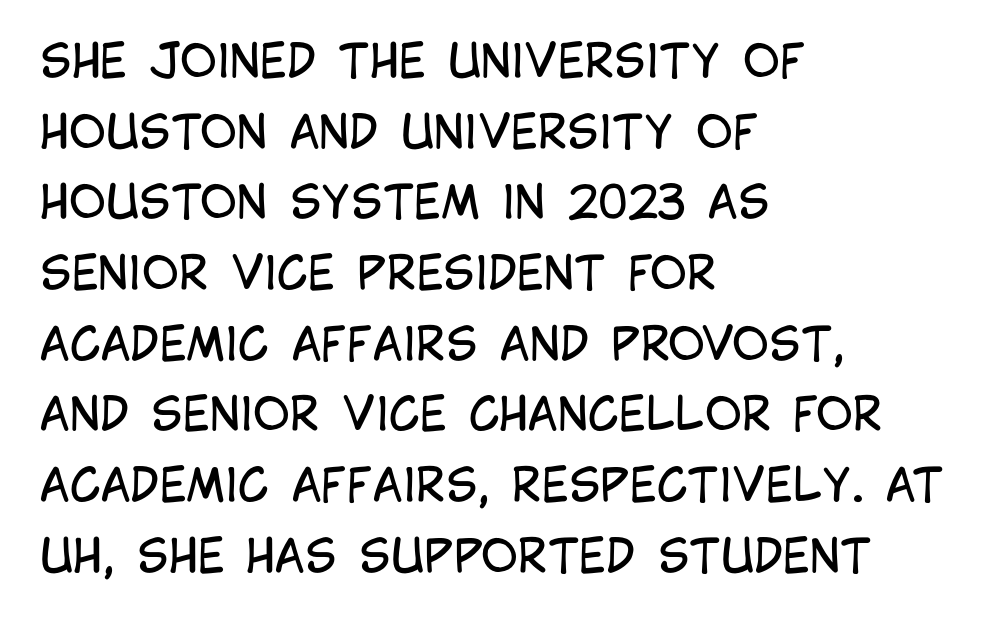
The strokes are not fattened; the text isn't bold. A typesetter would call this leading conventional body-copy spacing. The letters carry no serifs — their stems end cleanly without finishing strokes. Words float on clear page, feet unadorned. There is no visible air inserted between adjacent glyphs. Rendered with straight, roman letterforms.
